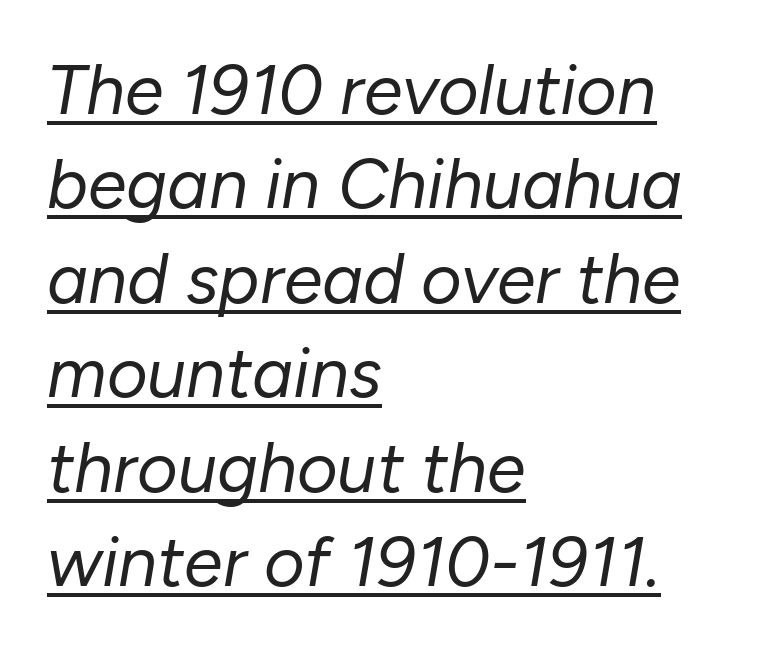
The image shows 70 px regular-weight type, italic (leaning right); set left-aligned, normal line spacing (1.35x), normal letter spacing, underlined; low stroke contrast and a medium x-height.
